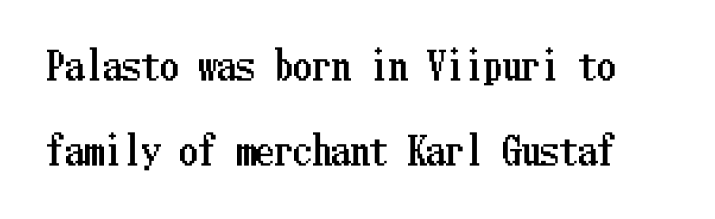
Q: Is the text italic (slanted)? A: No, it is upright.
Q: Is the text underlined? A: No.
Q: Is the spacing between letters normal or unusually wide? A: Normal.
Q: Is the spacing between lines tight, normal or loose? A: Loose.
Q: Width (condensed, normal, or wide)? A: Condensed.
Q: Stroke contrast? A: Low.
Q: x-height? A: Medium.
